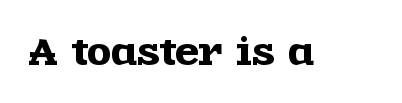
Each row of text sits above clean, open space. This sample has the flowing, uneven cadence of proportional lettering. The text was rendered using a seriffed face with decorative stroke endings. Short note: letters normally spaced. When letters stand straight like this, we call the style roman or upright.
